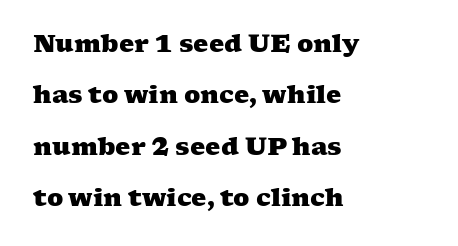
Typographic density is high because the face is bold. The rag falls on the right side of this text block. The gap between lines stays unmarked. The rendering keeps characters at their native spacing.
